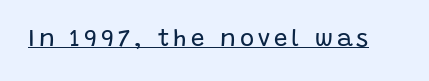
{"italic": "no", "bold": "no", "underline": "yes", "glyph_px": 24}
